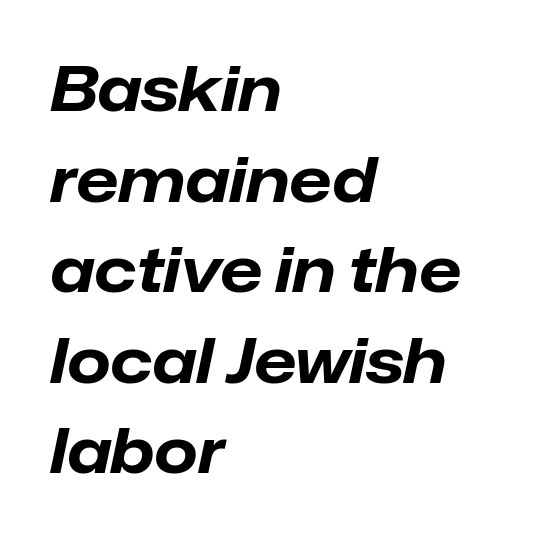
Is the block centered? No — it sits flush against the left margin. Posture: slanted. Has an underline been added? It has not. Leading matches the norm, producing a regular column. Each word holds together tightly as a unit, with standard inter-letter gaps.
